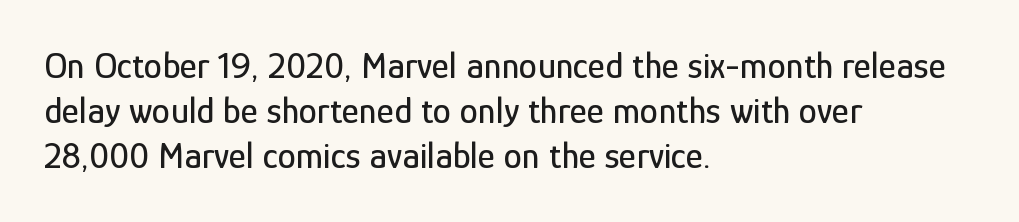
The image shows 37 px condensed sans-serif type, upright; set left-aligned, line spacing 1.22x, normal letter spacing, not underlined; low stroke contrast and a medium x-height.
